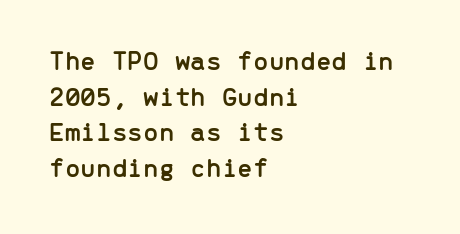
This sample is left-justified, so line endings fall wherever the words run out. This sample keeps an unexceptional amount of space between lines. Default kerning and tracking; the words read as compact shapes. Every character here occupies the same horizontal width, giving the sample a typewriter-like rhythm.
